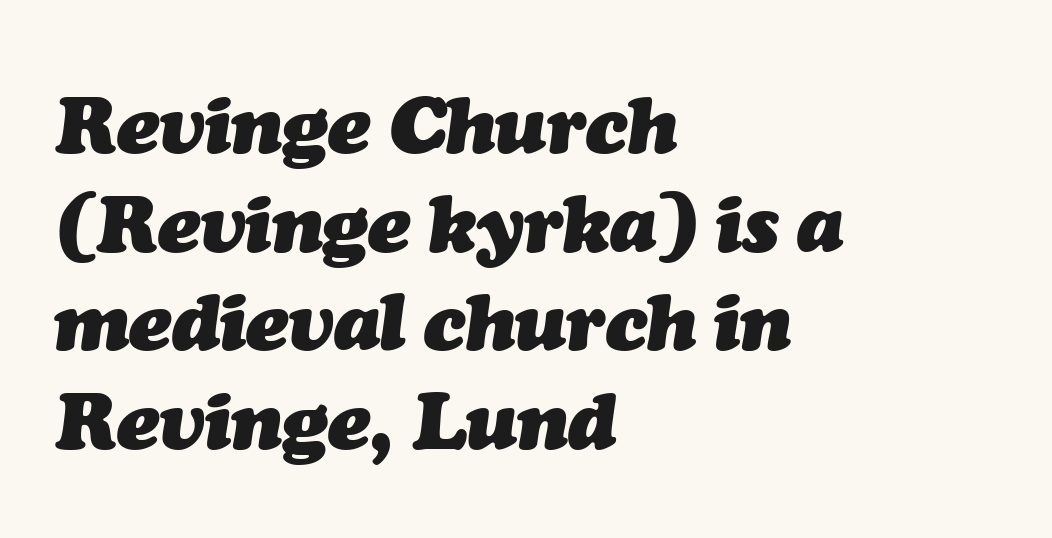
The image shows 79 px heavy type, italic (leaning right); set left-aligned, normal line spacing (1.25x), normal letter spacing, not underlined; medium stroke contrast and a medium x-height.
